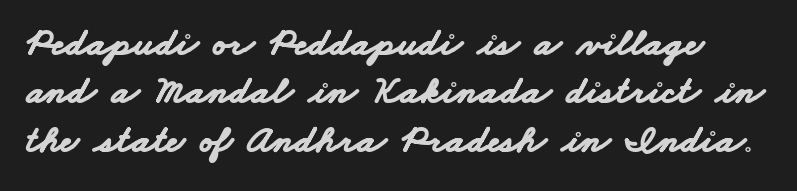
{"serif": "no", "bold": "yes", "weight": "bold", "width": "wide", "stroke_contrast": "low", "x_height": "small", "monospaced": "no", "underline": "no", "line_spacing_ratio": 1.24, "letter_spacing": "normal", "letter_spacing_em": 0.0, "glyph_px": 39}
